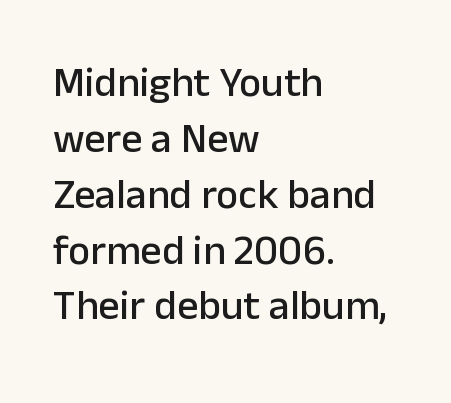
{"serif": "no", "italic": "no", "width": "normal", "stroke_contrast": "low", "x_height": "medium", "monospaced": "no", "underline": "no", "align": "left", "line_spacing": "normal", "line_spacing_ratio": 1.33, "letter_spacing": "normal", "letter_spacing_em": 0.0, "glyph_px": 42}
